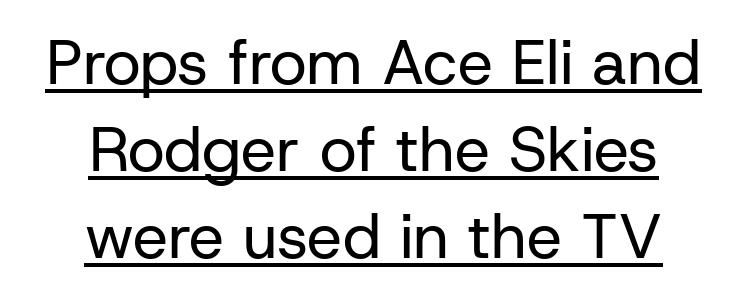
Q: Is the text bold? A: No.
Q: Is the text italic (slanted)? A: No, it is upright.
Q: Is the typeface a serif or a sans-serif typeface? A: Sans-serif.
Q: Is the text underlined? A: Yes.
Q: How is the paragraph aligned? A: Centered.
Q: Is the spacing between letters normal or unusually wide? A: Normal.
Q: Is the spacing between lines tight, normal or loose? A: Normal.
Q: Width (condensed, normal, or wide)? A: Normal.
Q: Stroke contrast? A: Low.
Q: x-height? A: Medium.
Q: Monospaced? A: No.
